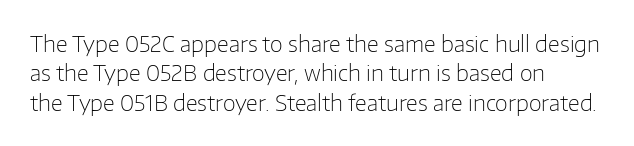
A clean baseline with only descenders dipping below it. If you drew a line through each stem, it would be perfectly vertical. Honestly, the row spacing looks completely unremarkable. Is this a heavy cut? Hardly; it is regular or lighter.
